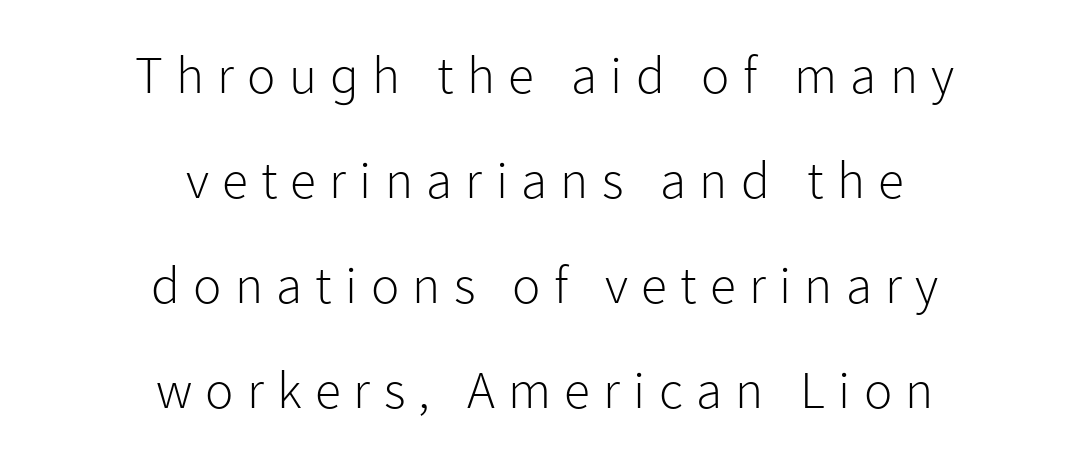
The horizontal fit of the characters is loose and conspicuously gappy. Ink coverage per letter is moderate at most. Spacing verdict: proportional, widths tailored to each character. Ascenders rise straight up at ninety degrees. Typographically, this falls in the sans-serif category.
